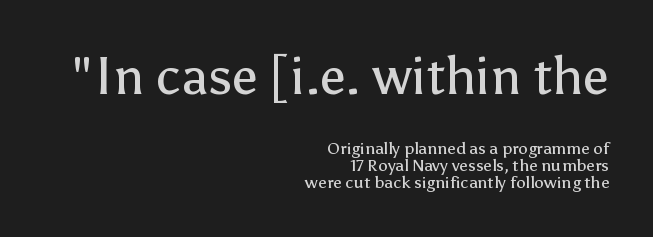
Q: Is the text bold? A: No.
Q: Is the text italic (slanted)? A: No, it is upright.
Q: Is the typeface a serif or a sans-serif typeface? A: Sans-serif.
Q: Is the text underlined? A: No.
Q: How is the paragraph aligned? A: Right-aligned.
Q: Is the spacing between letters normal or unusually wide? A: Normal.
Q: Is the spacing between lines tight, normal or loose? A: Tight.
Q: Which block of text is set in a larger size, the first (top) or the second (bottom)? A: The first (top) one.
Q: Width (condensed, normal, or wide)? A: Normal.
Q: Stroke contrast? A: Low.
Q: x-height? A: Medium.
Q: Monospaced? A: No.
